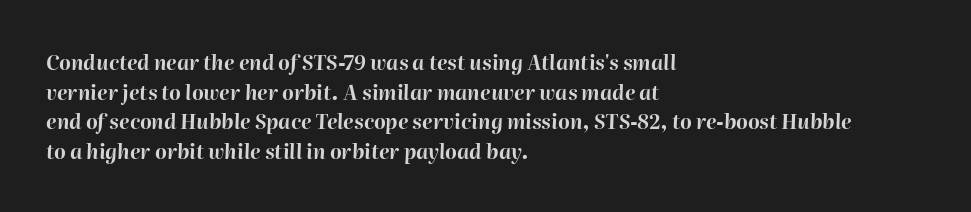
Q: Is the text bold? A: Yes.
Q: Is the text italic (slanted)? A: Yes, it leans right by about 2 degrees.
Q: Is the text underlined? A: No.
Q: How is the paragraph aligned? A: Left-aligned.
Q: Is the spacing between letters normal or unusually wide? A: Normal.
Q: Is the spacing between lines tight, normal or loose? A: Normal.
